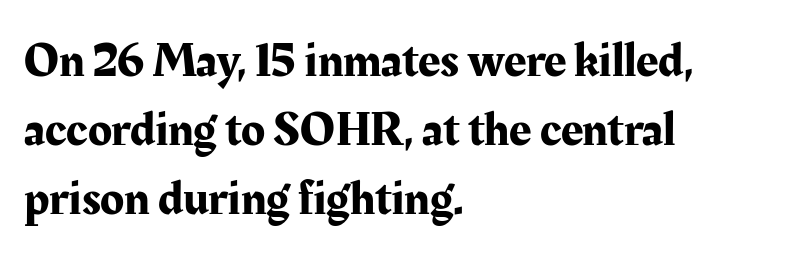
No extra tracking has been applied to these lines. Designer's note — italics off, roman on. Is this a sans? No — the strokes have serifs. Do the characters align in a grid? No, the font is proportional. The line-height multiplier appears to be the usual default. The zone under the glyphs is completely vacant.
